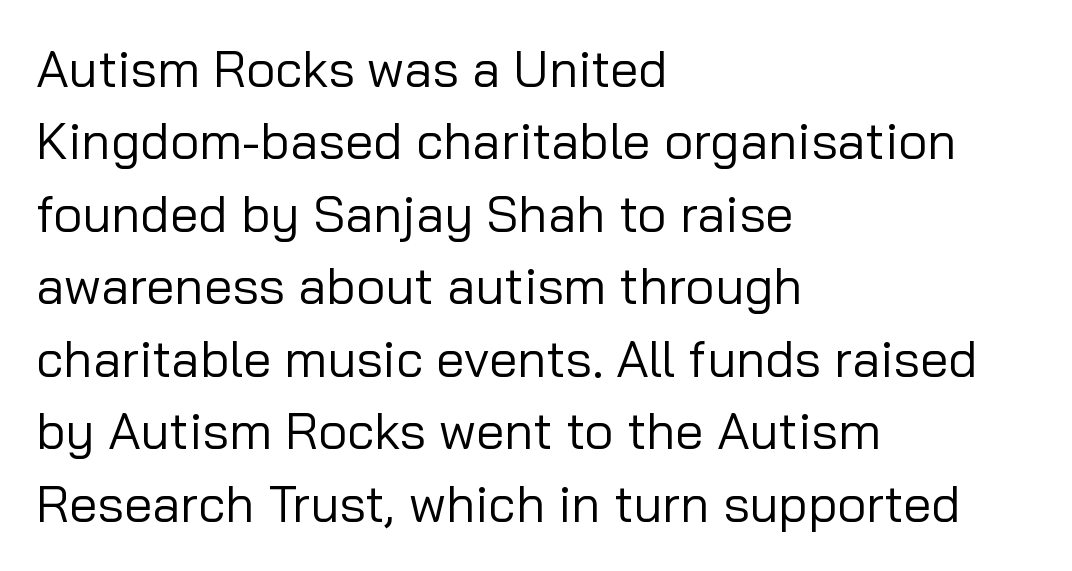
The image shows 51 px regular-weight sans-serif type, upright; set left-aligned, normal line spacing (1.42x), normal letter spacing, not underlined; low stroke contrast and a medium x-height.
